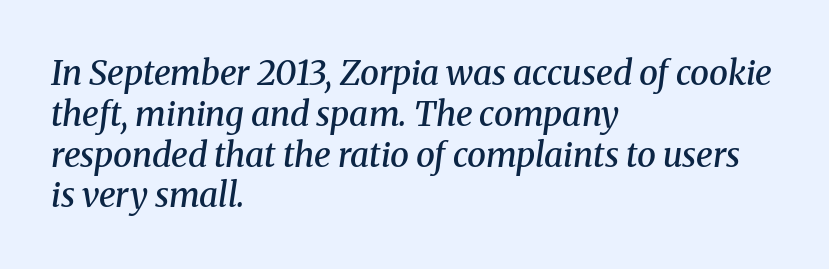
The image shows 34 px semibold serif type, italic (leaning right); set left-aligned, line spacing 1.2x, normal letter spacing, not underlined; medium stroke contrast and a medium x-height.
